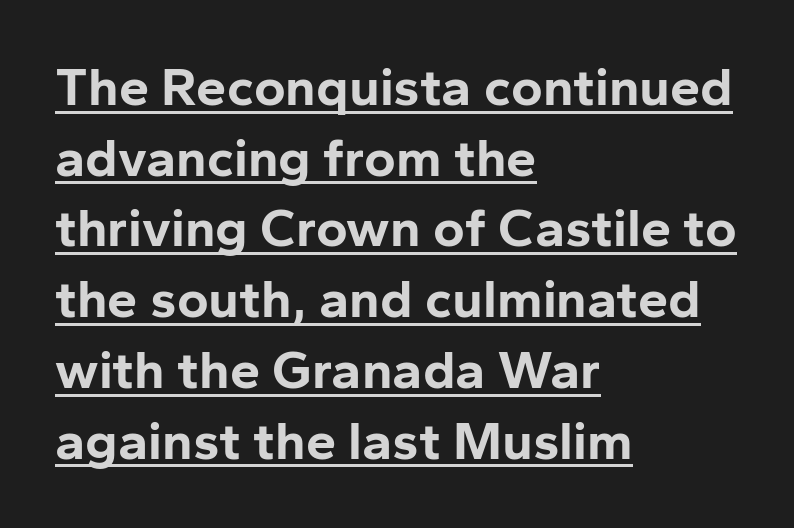
The image shows 54 px bold sans-serif type, upright; set left-aligned, normal line spacing (1.31x), normal letter spacing, underlined; low stroke contrast and a medium x-height.
